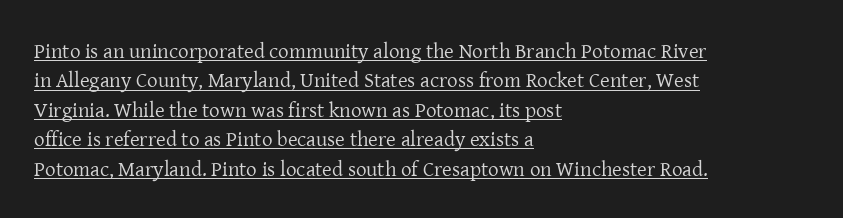
The image shows 21 px text type, upright; set left-aligned, normal line spacing (1.4x), normal letter spacing, underlined.
